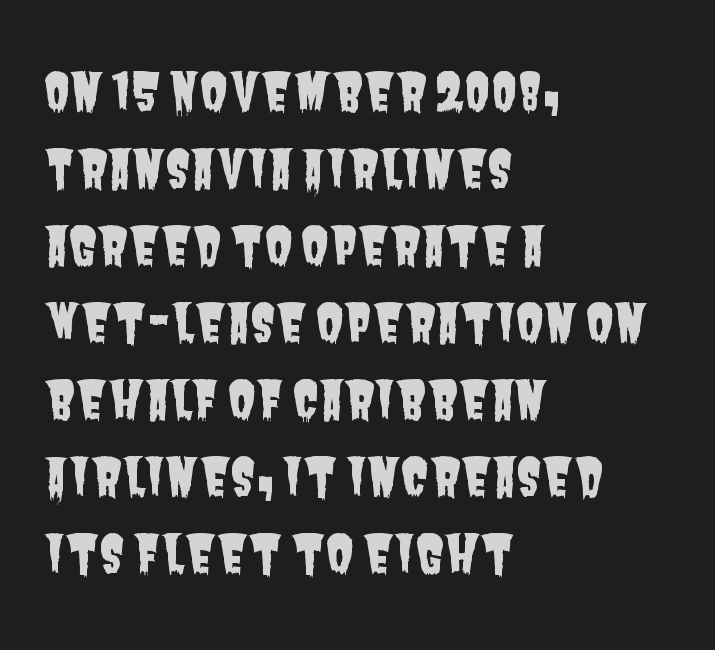
The image shows 51 px condensed sans-serif type; set left-aligned, normal line spacing (1.51x), normal letter spacing, not underlined; low stroke contrast and a large x-height.
